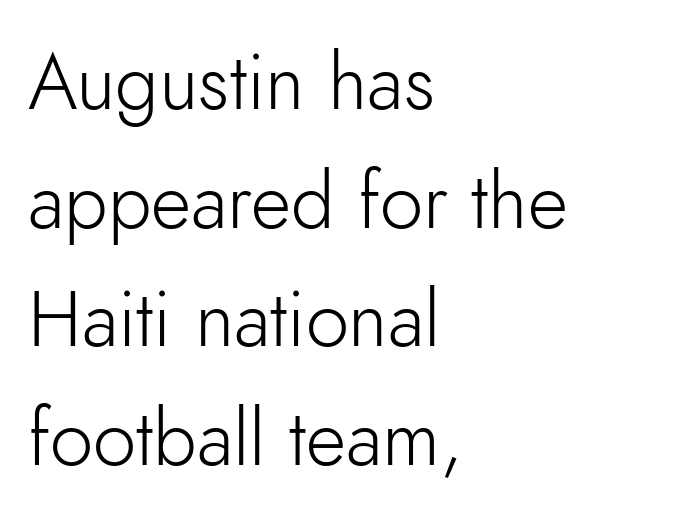
{"serif": "no", "italic": "no", "bold": "no", "weight": "light", "width": "normal", "stroke_contrast": "low", "x_height": "small", "monospaced": "no", "underline": "no", "align": "left", "line_spacing": "normal", "line_spacing_ratio": 1.52, "letter_spacing": "normal", "letter_spacing_em": 0.0, "glyph_px": 78}
